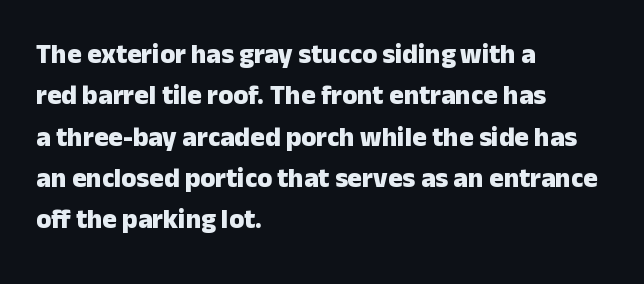
The image shows 27 px bold type, upright; set left-aligned, normal line spacing (1.53x), normal letter spacing, not underlined.
